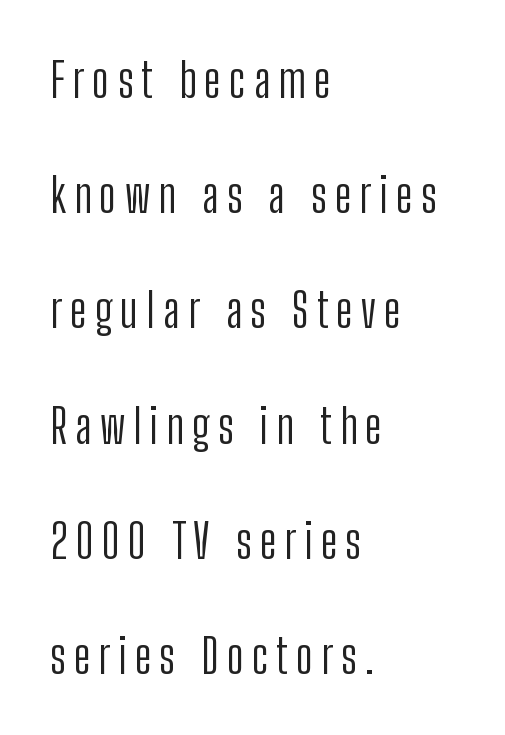
Q: Is the text bold? A: No.
Q: Is the text italic (slanted)? A: No, it is upright.
Q: Is the typeface a serif or a sans-serif typeface? A: Sans-serif.
Q: Is the text underlined? A: No.
Q: How is the paragraph aligned? A: Left-aligned.
Q: Is the spacing between lines tight, normal or loose? A: Loose.
Q: Width (condensed, normal, or wide)? A: Condensed.
Q: Stroke contrast? A: Low.
Q: x-height? A: Medium.
Q: Monospaced? A: No.
